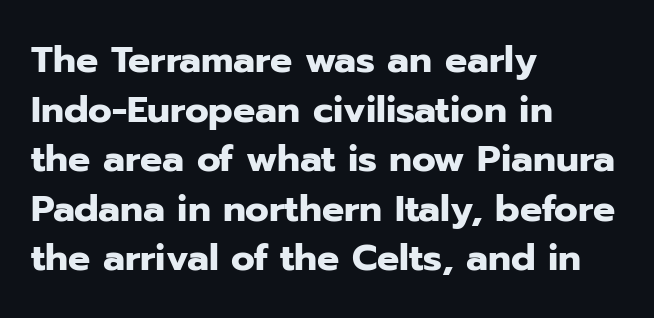
{"serif": "no", "italic": "no", "bold": "yes", "weight": "heavy", "width": "normal", "stroke_contrast": "low", "x_height": "medium", "monospaced": "no", "underline": "no", "align": "left", "line_spacing": "normal", "line_spacing_ratio": 1.34, "letter_spacing": "normal", "letter_spacing_em": 0.0, "glyph_px": 37}
